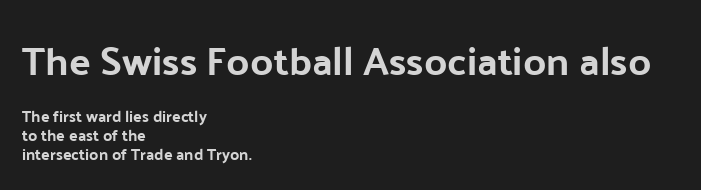
{"serif": "no", "italic": "no", "width": "normal", "stroke_contrast": "low", "x_height": "medium", "monospaced": "no", "underline": "no", "align": "left", "line_spacing_ratio": 1.16, "letter_spacing": "normal", "letter_spacing_em": 0.0, "larger_block": "first", "size_ratio": 2.5, "glyph_px": 40}
